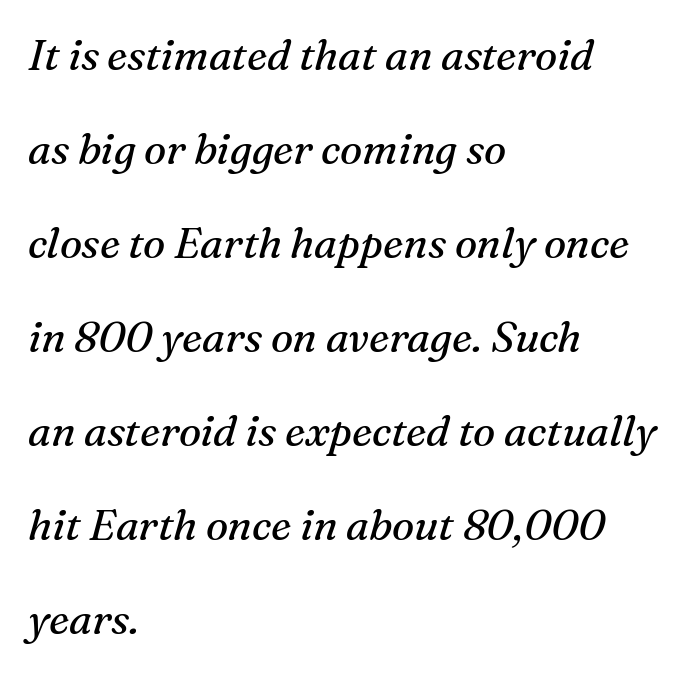
The image shows 42 px regular-weight serif type, italic (leaning right); set left-aligned, loose line spacing (2.24x), normal letter spacing, not underlined; medium stroke contrast and a medium x-height.
